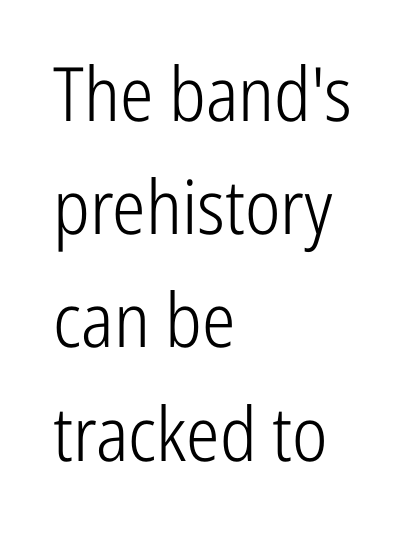
Unlike a traditional serif, this face leaves its strokes unadorned. The lettering stays uniformly vertical, giving the passage a roman look. Horizontal bands of white between lines are of average thickness. The letters look calm and open, with moderate or lighter stems. A classic flush-left, rag-right setting is used for this passage. Students, note that the glyphs here touch the page at normal intervals.
